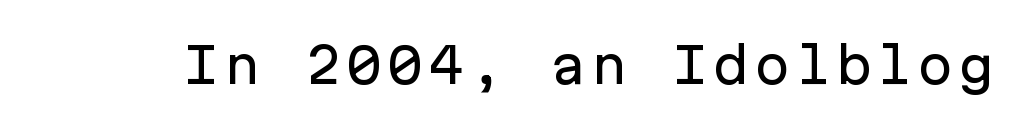
Do the letters lean? They stand straight. You could count columns in this text — the font is strictly monospaced. Type style note: lacks serifs. Only glyphs here, with clear space below each row.
